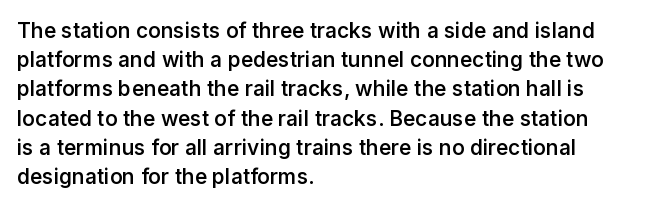
The face used here is a semibold: visibly heavier than regular, lighter than bold. Italic? Not at all — the glyphs are vertical. Default kerning and tracking; the words read as compact shapes. The paragraph shown leans on its left margin. Clear beneath every line of the passage.
